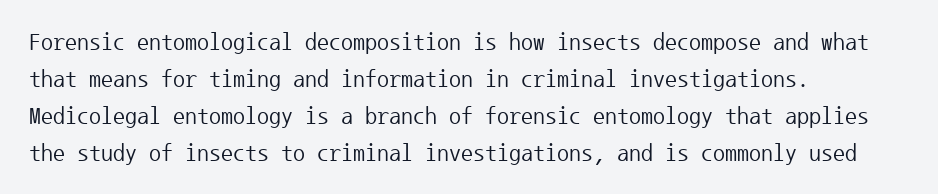
Vertical strokes here are truly vertical. Every row of glyphs begins at an identical x-position on the left. Between one letter and the next there's only the usual sliver of space. Only glyphs here, with clear space below each row.
